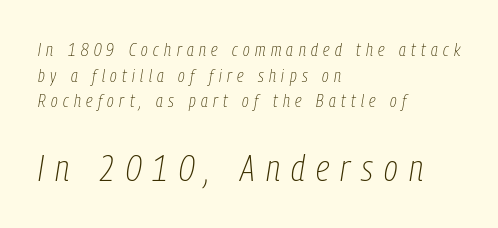
No letter is thick-stroked: the sample isn't bold. Spacing verdict: proportional, widths tailored to each character. The designer left line spacing at the default. In terms of letterspacing, this is a distinctly airy, spread setting. When letters slant like this, we call the style italic.
